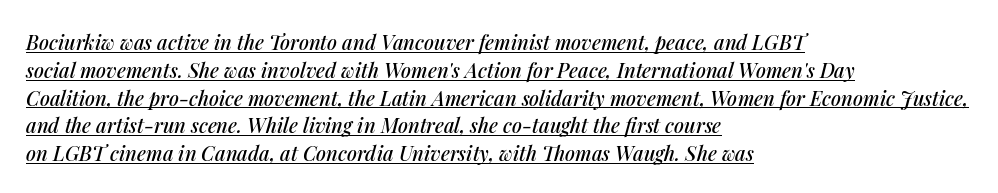
The passage shown has conventional tracking throughout. The face used here appears with an underline applied. The specimen reads as italic at a glance. Each new line begins a customary step beneath the previous one. Where is the straight margin? On the left.
